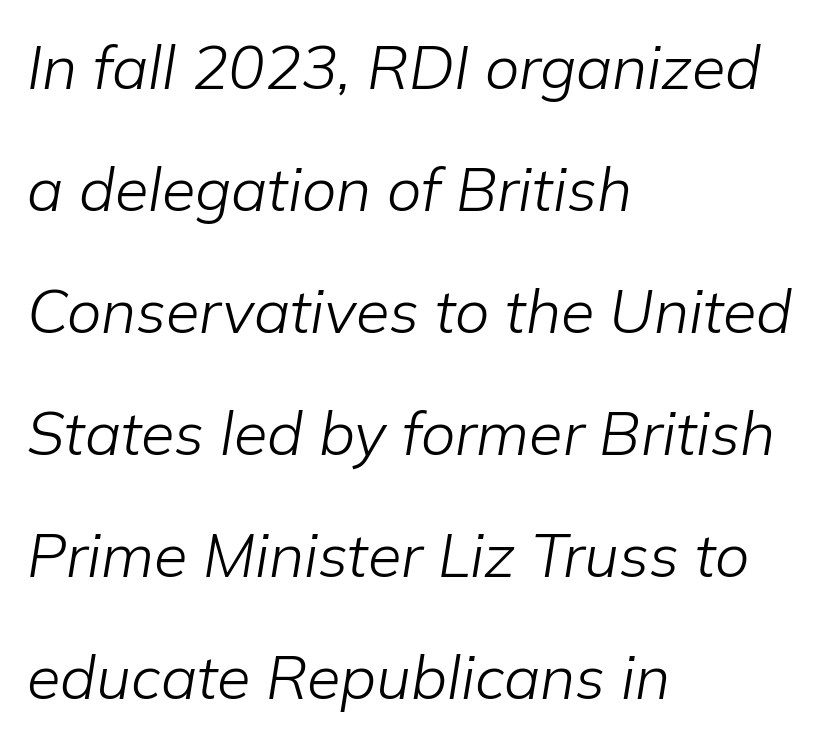
{"italic": "yes", "lean": "right", "slant_degrees": 9, "bold": "no", "weight": "light", "width": "normal", "stroke_contrast": "low", "x_height": "medium", "monospaced": "no", "underline": "no", "align": "left", "line_spacing": "loose", "line_spacing_ratio": 2.0, "letter_spacing": "normal", "letter_spacing_em": 0.0, "glyph_px": 61}
